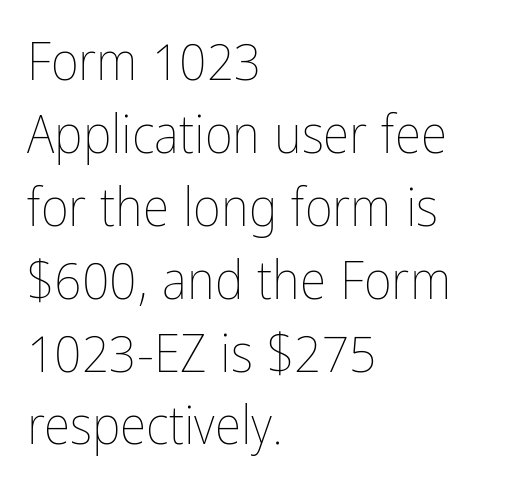
Weight: in the light-to-regular range. When letters stand straight like this, we call the style roman or upright. Character widths vary here, with narrow letters taking less room than wide ones. These lines are set flush left with a ragged right edge. Only glyphs here, with clear space below each row. The vertical gap from one line to the next is medium.
